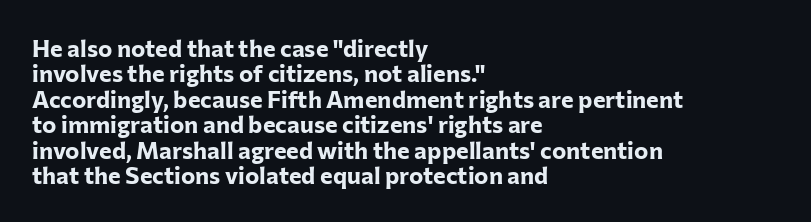
Q: Is the text bold? A: Yes.
Q: Is the text italic (slanted)? A: No, it is upright.
Q: Is the text underlined? A: No.
Q: How is the paragraph aligned? A: Left-aligned.
Q: Is the spacing between letters normal or unusually wide? A: Normal.
Q: Is the spacing between lines tight, normal or loose? A: Tight.
